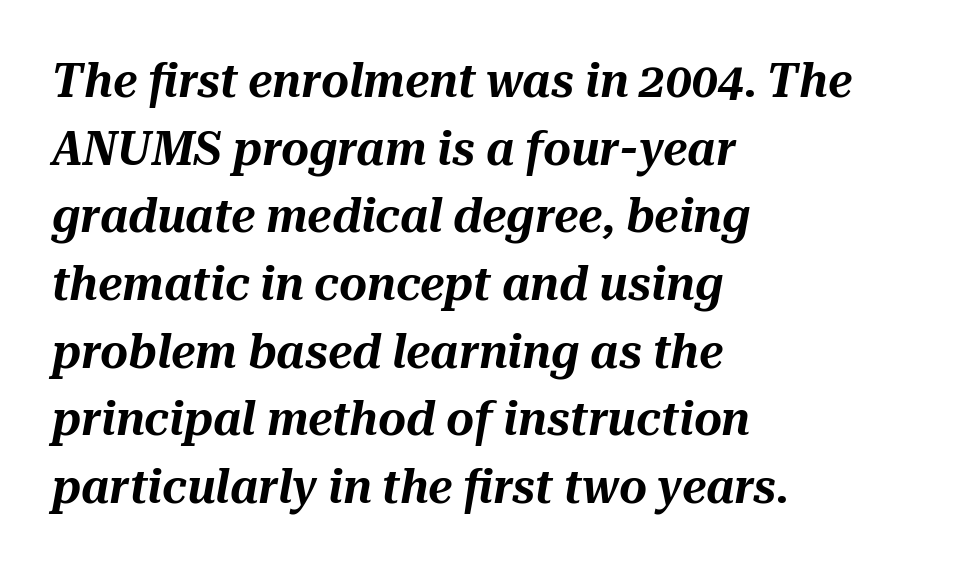
The image shows 48 px text type, italic (leaning right); set left-aligned, normal line spacing (1.41x), normal letter spacing, not underlined; medium stroke contrast and a medium x-height.
